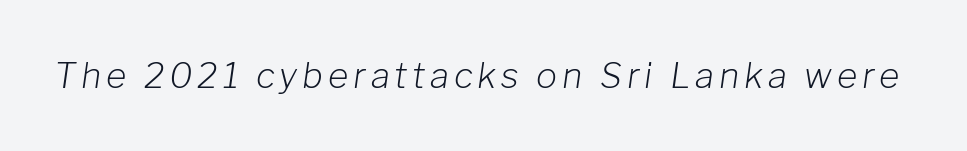
The image shows 35 px light type, italic (leaning right); set not underlined; low stroke contrast and a medium x-height.
